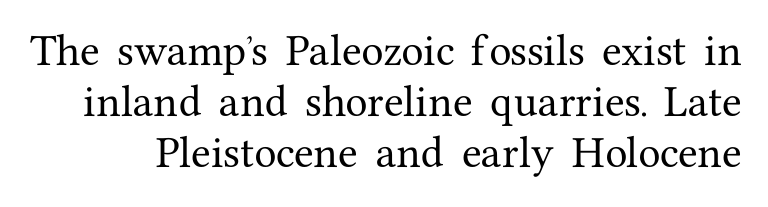
Q: Is the text italic (slanted)? A: No, it is upright.
Q: Is the typeface a serif or a sans-serif typeface? A: Serif.
Q: Is the text underlined? A: No.
Q: Is the spacing between letters normal or unusually wide? A: Normal.
Q: Is the spacing between lines tight, normal or loose? A: Normal.
Q: Width (condensed, normal, or wide)? A: Normal.
Q: Stroke contrast? A: Medium.
Q: x-height? A: Medium.
Q: Monospaced? A: No.
